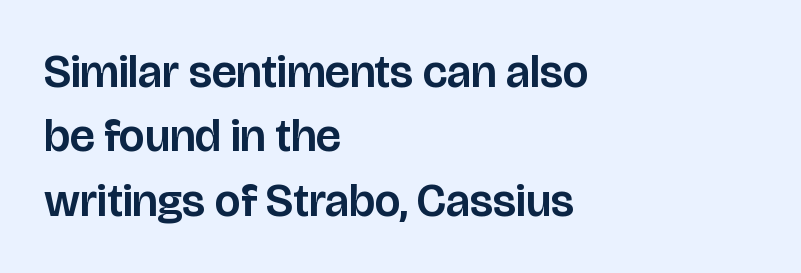
Q: Is the text italic (slanted)? A: No, it is upright.
Q: Is the typeface a serif or a sans-serif typeface? A: Sans-serif.
Q: Is the text underlined? A: No.
Q: How is the paragraph aligned? A: Left-aligned.
Q: Is the spacing between letters normal or unusually wide? A: Normal.
Q: Is the spacing between lines tight, normal or loose? A: Normal.
Q: Width (condensed, normal, or wide)? A: Normal.
Q: Stroke contrast? A: Low.
Q: x-height? A: Large.
Q: Monospaced? A: No.
